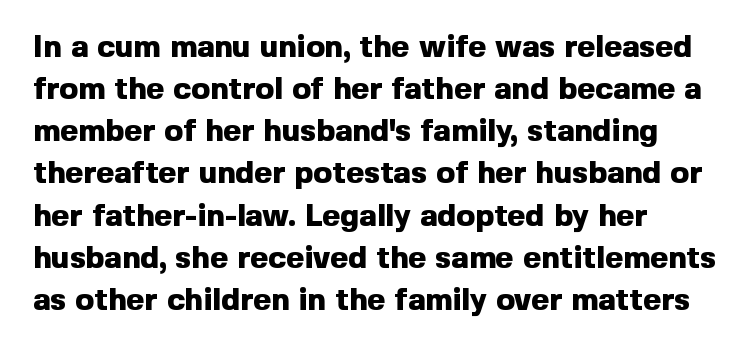
{"serif": "no", "italic": "no", "bold": "yes", "weight": "heavy", "width": "normal", "x_height": "medium", "monospaced": "no", "underline": "no", "align": "left", "line_spacing": "normal", "line_spacing_ratio": 1.36, "letter_spacing": "normal", "letter_spacing_em": 0.0, "glyph_px": 31}
